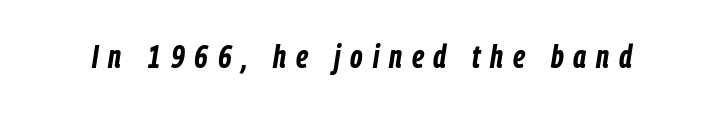
The image shows 32 px bold, condensed type, italic (leaning right); set unusually wide letter spacing (+0.31 em), not underlined; low stroke contrast and a medium x-height.
